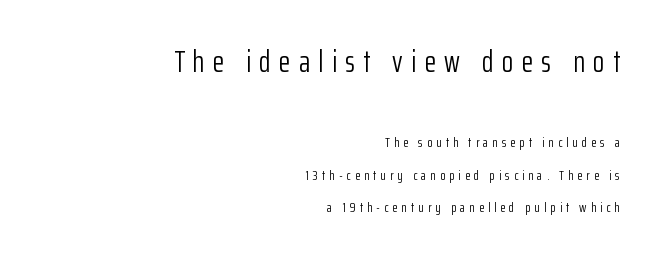
Here the designer chose a conventional face with non-uniform glyph widths. Honestly, there is no underline to notice here at all. The letterforms stand isolated, each surrounded by extra space. The setting favours the right margin, as signatures and pull-quotes sometimes do. Examine the stroke ends and you'll find no serifs. Summary of vertical rhythm: relaxed, with wide interline spacing.
